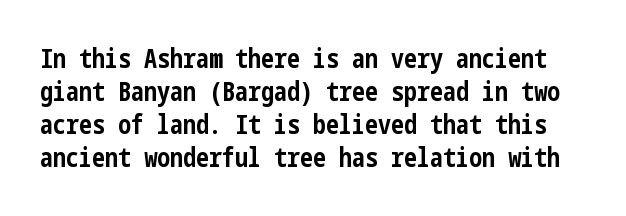
This sample keeps an unexceptional amount of space between lines. In terms of weight, the rendering is a true, heavy bold. Short note: letters normally spaced. Plain, unruled lines of type.
